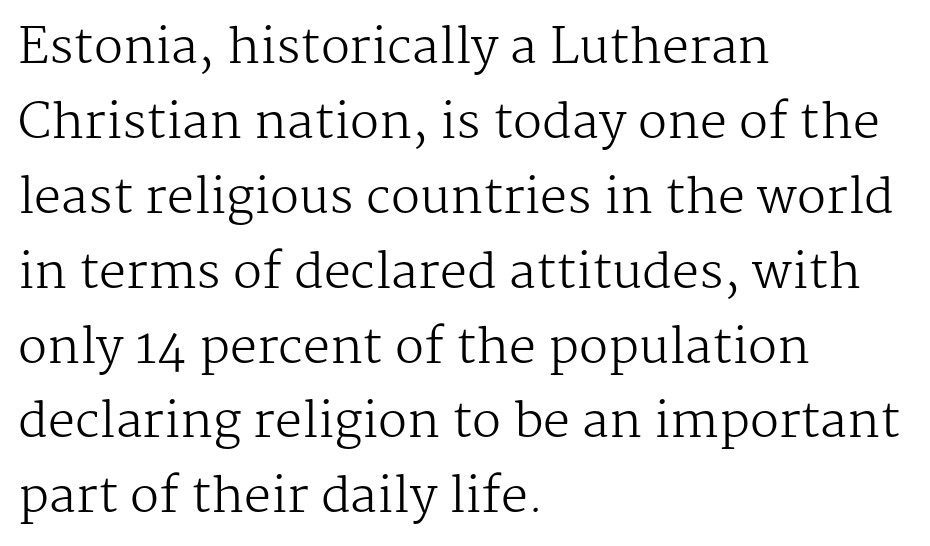
{"serif": "yes", "italic": "no", "bold": "no", "weight": "regular", "width": "normal", "stroke_contrast": "medium", "x_height": "medium", "monospaced": "no", "underline": "no", "align": "left", "line_spacing": "normal", "line_spacing_ratio": 1.56, "letter_spacing": "normal", "letter_spacing_em": 0.0, "glyph_px": 48}
